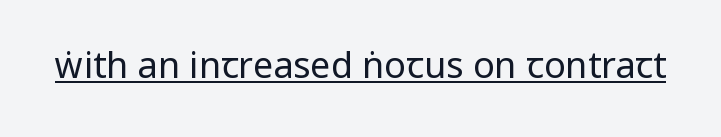
Q: Is the text bold? A: No.
Q: Is the text italic (slanted)? A: No, it is upright.
Q: Is the typeface a serif or a sans-serif typeface? A: Sans-serif.
Q: Is the text underlined? A: Yes.
Q: Is the spacing between letters normal or unusually wide? A: Normal.
Q: Width (condensed, normal, or wide)? A: Condensed.
Q: Stroke contrast? A: Low.
Q: x-height? A: Large.
Q: Monospaced? A: No.
